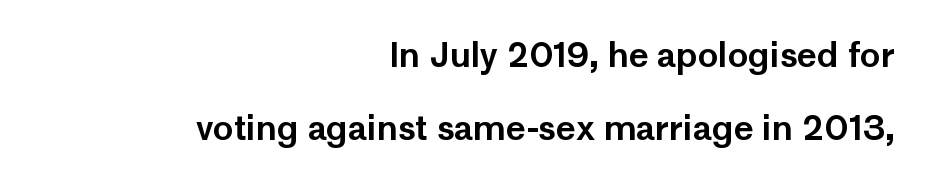
Q: Is the text italic (slanted)? A: No, it is upright.
Q: Is the typeface a serif or a sans-serif typeface? A: Sans-serif.
Q: Is the text underlined? A: No.
Q: How is the paragraph aligned? A: Right-aligned.
Q: Is the spacing between letters normal or unusually wide? A: Normal.
Q: Is the spacing between lines tight, normal or loose? A: Loose.
Q: Width (condensed, normal, or wide)? A: Normal.
Q: Stroke contrast? A: Low.
Q: x-height? A: Medium.
Q: Monospaced? A: No.
